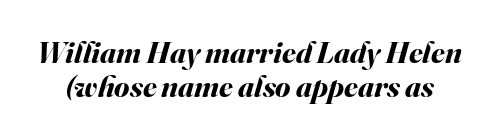
{"italic": "yes", "lean": "right", "slant_degrees": 16, "bold": "yes", "weight": "bold", "width": "normal", "stroke_contrast": "medium", "x_height": "small", "monospaced": "no", "underline": "no", "line_spacing": "tight", "line_spacing_ratio": 1.1, "letter_spacing": "normal", "letter_spacing_em": 0.0, "glyph_px": 31}
